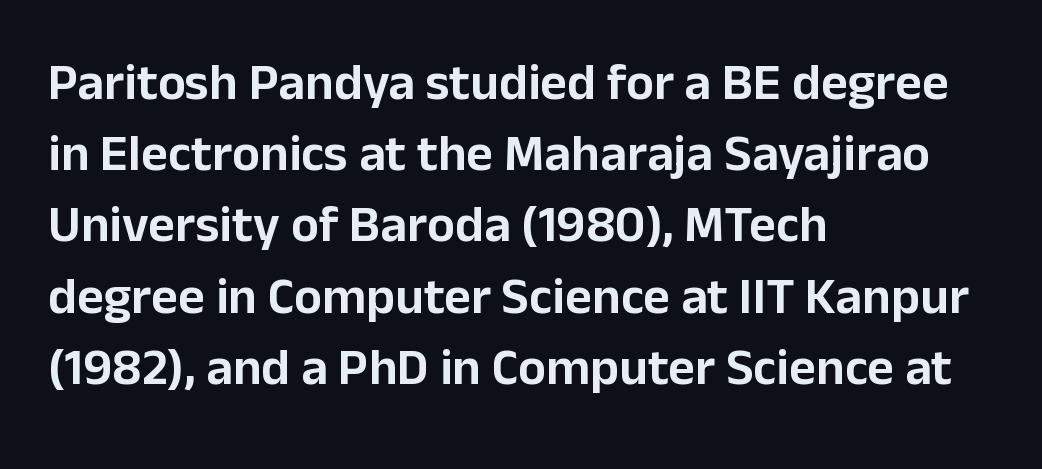
Q: Is the text italic (slanted)? A: No, it is upright.
Q: Is the typeface a serif or a sans-serif typeface? A: Sans-serif.
Q: Is the text underlined? A: No.
Q: How is the paragraph aligned? A: Left-aligned.
Q: Is the spacing between letters normal or unusually wide? A: Normal.
Q: Is the spacing between lines tight, normal or loose? A: Normal.
Q: Width (condensed, normal, or wide)? A: Normal.
Q: Stroke contrast? A: Low.
Q: x-height? A: Medium.
Q: Monospaced? A: No.
